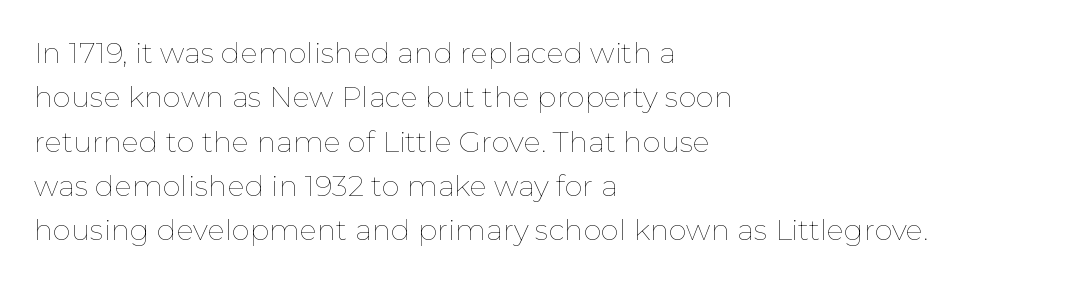
{"italic": "no", "bold": "no", "weight": "thin", "width": "normal", "stroke_contrast": "low", "x_height": "medium", "monospaced": "no", "underline": "no", "align": "left", "line_spacing": "normal", "line_spacing_ratio": 1.53, "letter_spacing": "normal", "letter_spacing_em": 0.0, "glyph_px": 29}
